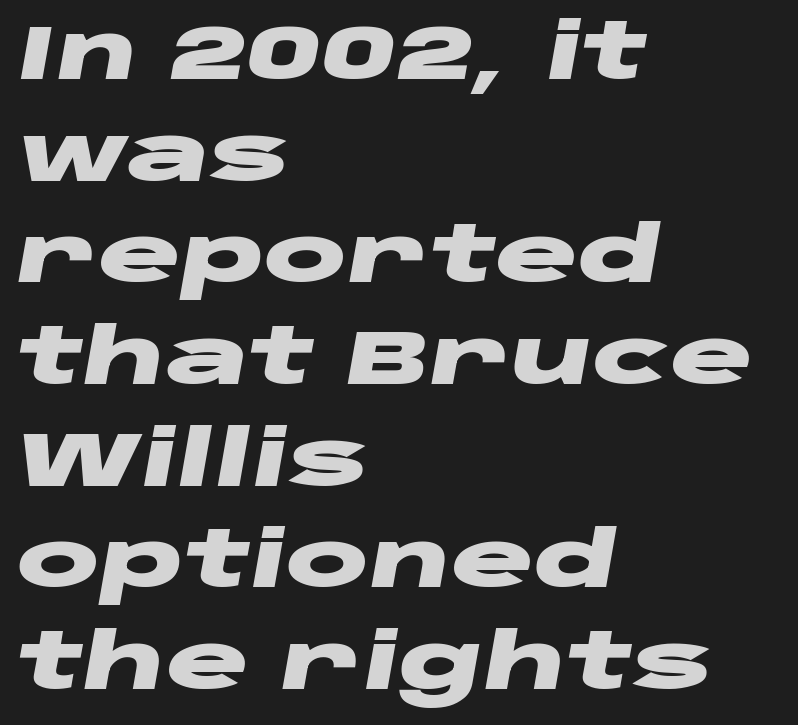
In terms of weight, the rendering is a true, heavy bold. Slanted lettering throughout. Tracking value appears to be zero — textbook default spacing. You could not count columns in this text — the font is proportionally spaced. Rows of type keep a routine distance in the vertical direction. The rendering anchors every line to the left-hand side.
